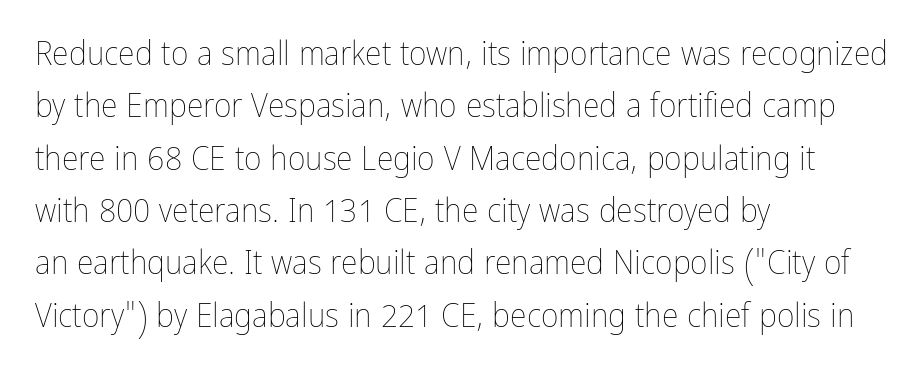
The image shows 34 px thin, condensed type, upright; set left-aligned, normal line spacing (1.54x), normal letter spacing, not underlined; low stroke contrast and a medium x-height.
